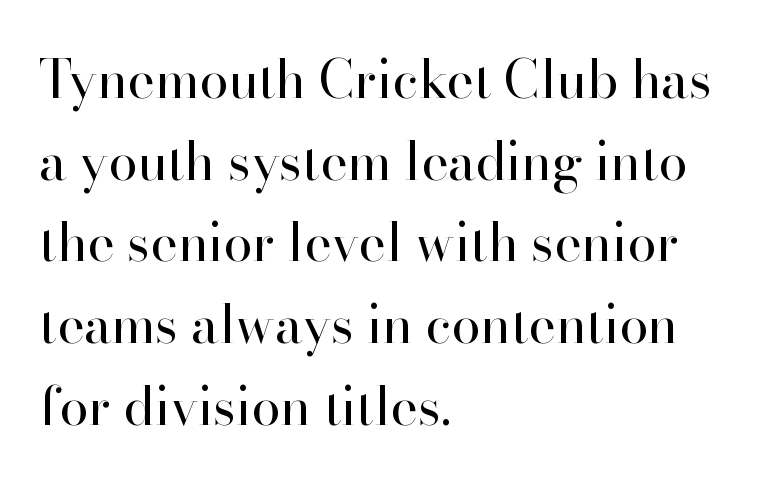
{"serif": "yes", "italic": "no", "bold": "no", "weight": "regular", "width": "normal", "stroke_contrast": "high", "x_height": "small", "monospaced": "no", "underline": "no", "align": "left", "line_spacing": "normal", "line_spacing_ratio": 1.57, "letter_spacing": "normal", "letter_spacing_em": 0.0, "glyph_px": 52}
